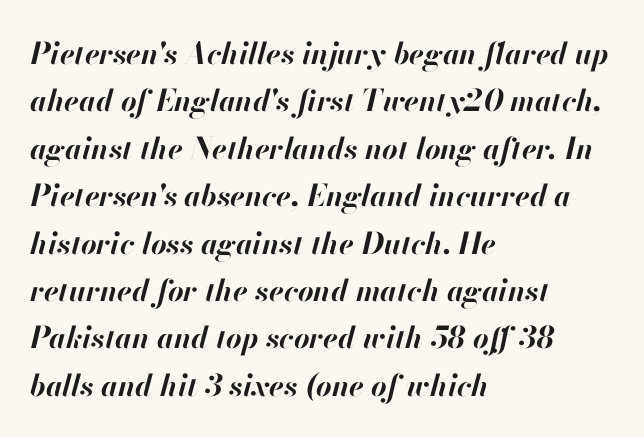
{"italic": "yes", "lean": "right", "slant_degrees": 13, "bold": "yes", "weight": "bold", "width": "normal", "stroke_contrast": "high", "x_height": "small", "monospaced": "no", "underline": "no", "align": "left", "line_spacing": "normal", "line_spacing_ratio": 1.58, "letter_spacing": "normal", "letter_spacing_em": 0.0, "glyph_px": 30}
